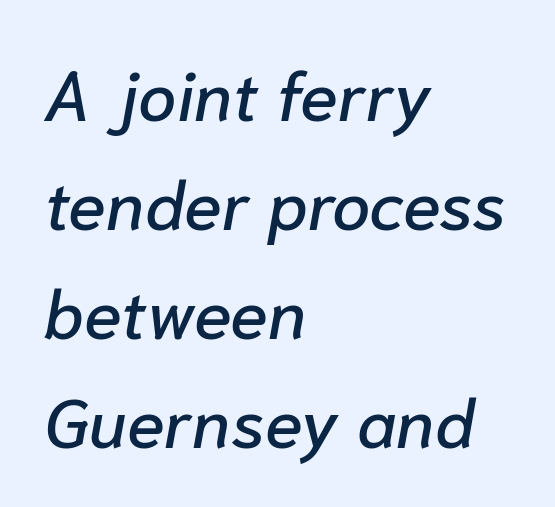
Q: Is the text italic (slanted)? A: Yes, it leans right by about 10 degrees.
Q: Is the text underlined? A: No.
Q: How is the paragraph aligned? A: Left-aligned.
Q: Is the spacing between letters normal or unusually wide? A: Normal.
Q: Is the spacing between lines tight, normal or loose? A: Normal.
Q: Width (condensed, normal, or wide)? A: Normal.
Q: Stroke contrast? A: Low.
Q: x-height? A: Medium.
Q: Monospaced? A: No.
